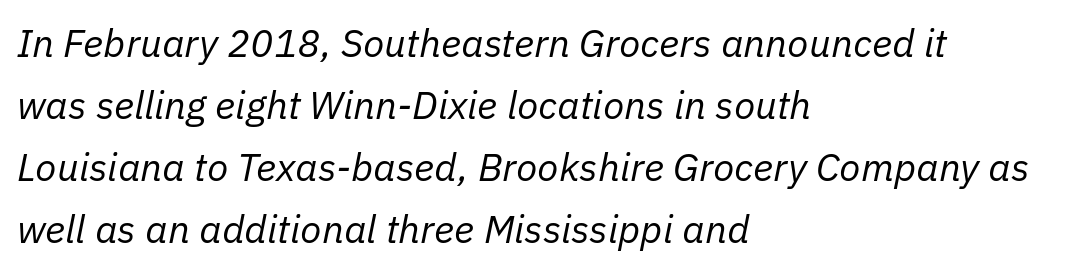
The rendering uses natural spacing where letterforms have individual widths. Is the block centered? No — it sits flush against the left margin. Tracking value appears to be zero — textbook default spacing. Baseline-to-baseline distance is the conventional proportion of letter height.
